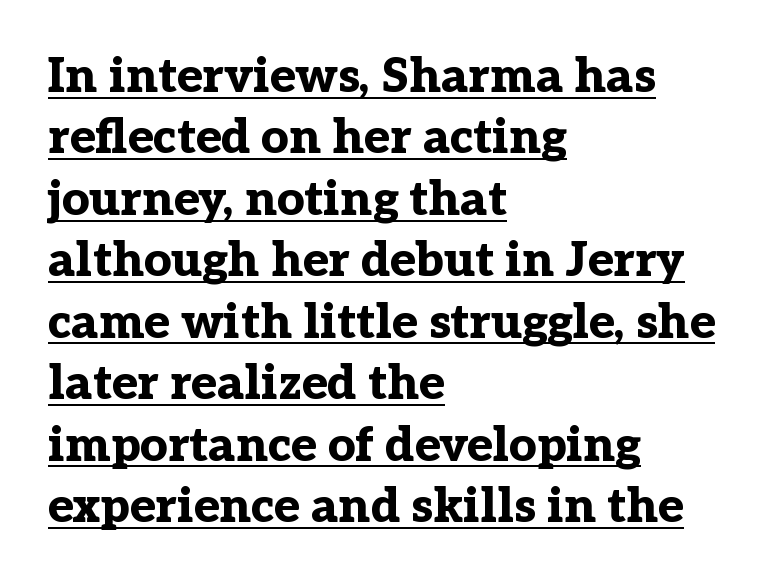
This rendering features underlined lettering. Left-aligned paragraph, ragged on the right. Designer's note — italics off, roman on. Nothing unusual about the tracking: characters are spaced as the font intends.
